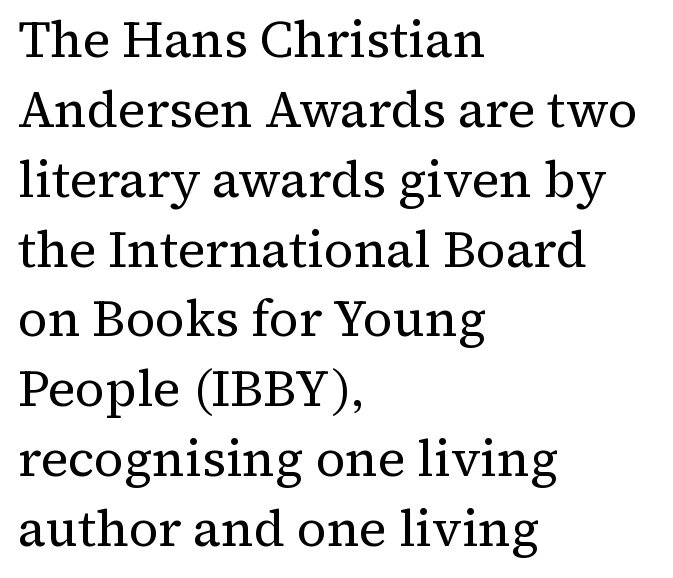
The image shows 51 px regular-weight serif type, upright; set left-aligned, normal line spacing (1.37x), normal letter spacing, not underlined; medium stroke contrast and a medium x-height.
